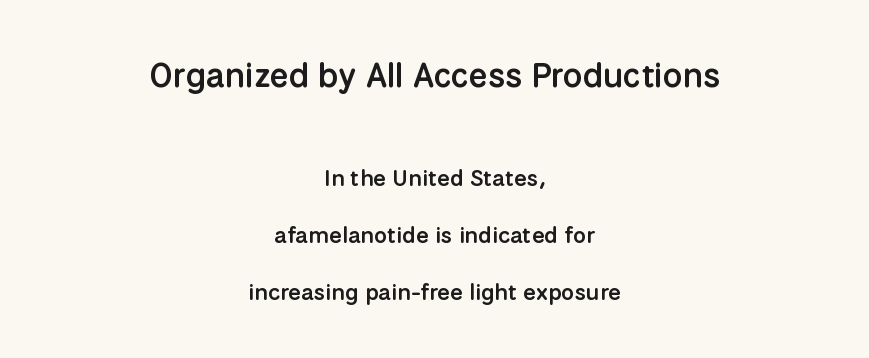
Between these two stacked blocks, the higher one wins on size. Is this a fixed-width face? No — the glyphs have proportional, varying widths. No word sits above an underline. One-word summary of the alignment: center. How are the letters spaced? Ordinarily, with no added tracking.
